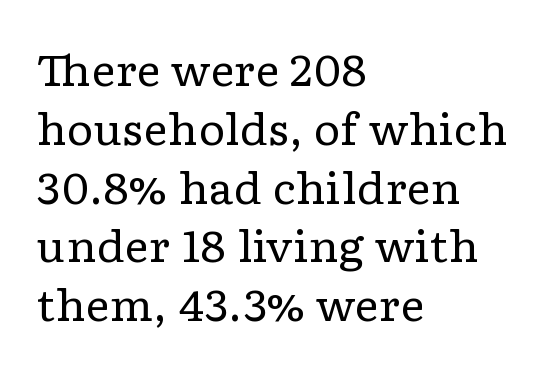
Q: Is the text bold? A: No.
Q: Is the text italic (slanted)? A: No, it is upright.
Q: Is the typeface a serif or a sans-serif typeface? A: Serif.
Q: Is the text underlined? A: No.
Q: How is the paragraph aligned? A: Left-aligned.
Q: Is the spacing between letters normal or unusually wide? A: Normal.
Q: Is the spacing between lines tight, normal or loose? A: Normal.
Q: Width (condensed, normal, or wide)? A: Wide.
Q: Stroke contrast? A: Low.
Q: x-height? A: Medium.
Q: Monospaced? A: No.
